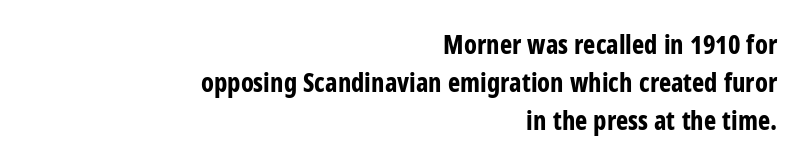
Q: Is the text bold? A: Yes.
Q: Is the text italic (slanted)? A: No, it is upright.
Q: Is the text underlined? A: No.
Q: How is the paragraph aligned? A: Right-aligned.
Q: Is the spacing between letters normal or unusually wide? A: Normal.
Q: Is the spacing between lines tight, normal or loose? A: Normal.
